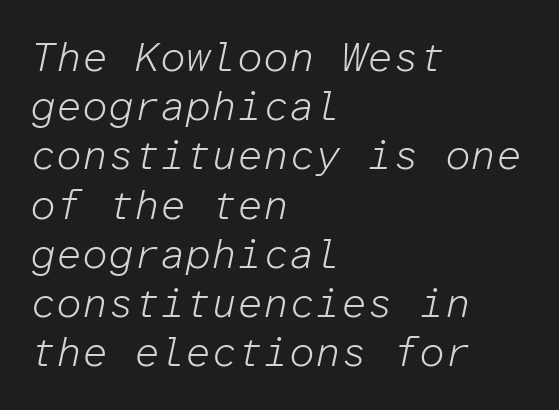
The image shows 41 px light type, italic (leaning right), monospaced; set left-aligned, line spacing 1.2x, normal letter spacing, not underlined; low stroke contrast and a medium x-height.
